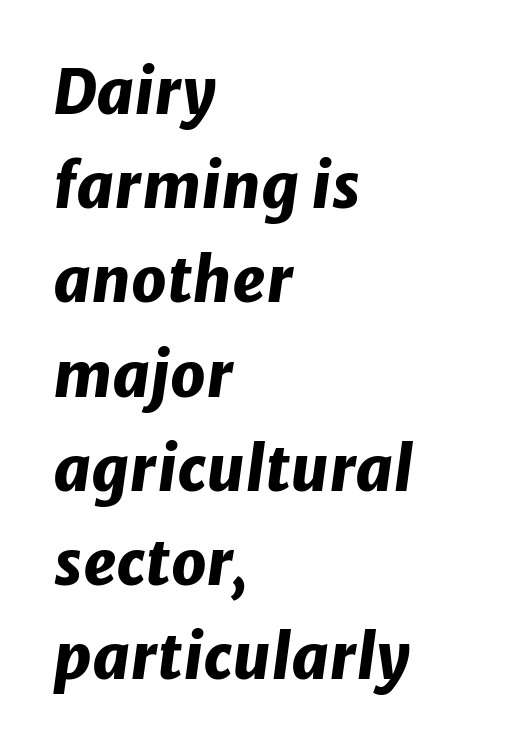
Q: Is the text bold? A: Yes.
Q: Is the text italic (slanted)? A: Yes, it leans right by about 8 degrees.
Q: Is the text underlined? A: No.
Q: How is the paragraph aligned? A: Left-aligned.
Q: Is the spacing between letters normal or unusually wide? A: Normal.
Q: Is the spacing between lines tight, normal or loose? A: Normal.
Q: Width (condensed, normal, or wide)? A: Normal.
Q: Stroke contrast? A: Low.
Q: x-height? A: Medium.
Q: Monospaced? A: No.
